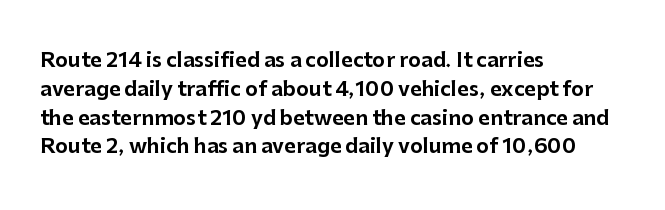
Q: Is the text italic (slanted)? A: No, it is upright.
Q: Is the text underlined? A: No.
Q: How is the paragraph aligned? A: Left-aligned.
Q: Is the spacing between letters normal or unusually wide? A: Normal.
Q: Is the spacing between lines tight, normal or loose? A: Normal.
